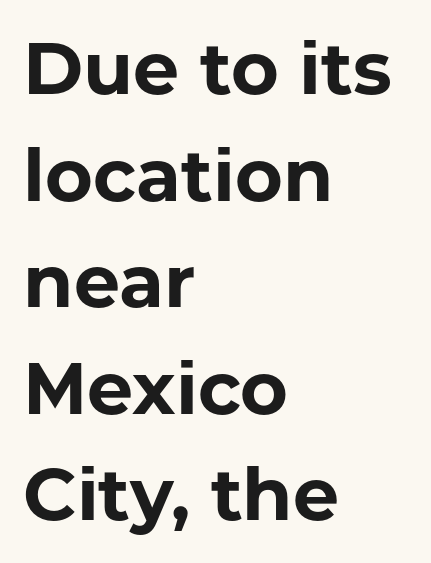
{"serif": "no", "italic": "no", "bold": "yes", "weight": "bold", "width": "normal", "stroke_contrast": "low", "x_height": "medium", "monospaced": "no", "underline": "no", "align": "left", "line_spacing": "normal", "line_spacing_ratio": 1.46, "letter_spacing": "normal", "letter_spacing_em": 0.0, "glyph_px": 73}
